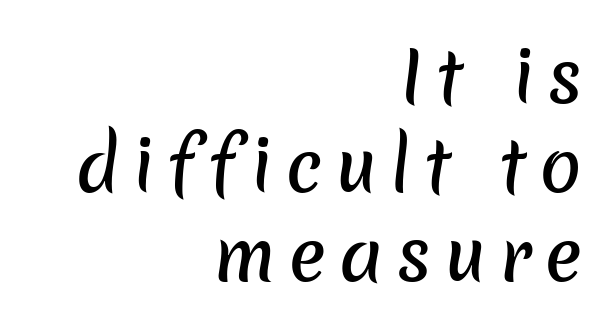
The image shows 70 px sans-serif type; set right-aligned, normal line spacing (1.27x), not underlined; low stroke contrast and a medium x-height.
